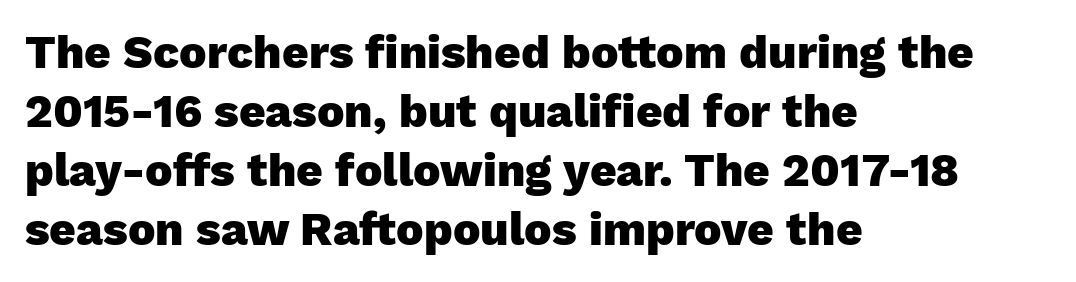
The image shows 46 px heavy sans-serif type, upright; set left-aligned, normal line spacing (1.28x), normal letter spacing, not underlined; low stroke contrast and a medium x-height.
